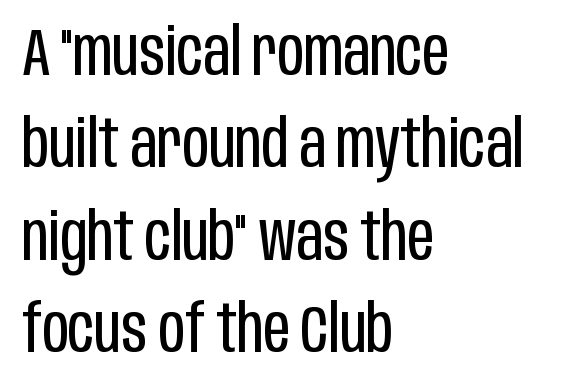
{"serif": "no", "italic": "no", "bold": "no", "weight": "regular", "width": "condensed", "stroke_contrast": "low", "x_height": "large", "monospaced": "no", "underline": "no", "align": "left", "line_spacing": "normal", "line_spacing_ratio": 1.4, "letter_spacing": "normal", "letter_spacing_em": 0.0, "glyph_px": 66}
